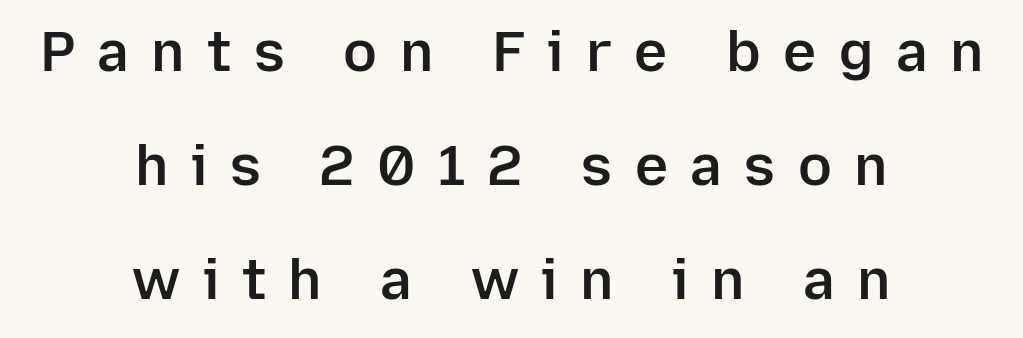
The image shows 56 px semibold sans-serif type, upright; set centered, loose line spacing (2.04x), unusually wide letter spacing (+0.4 em), not underlined; low stroke contrast and a medium x-height.
